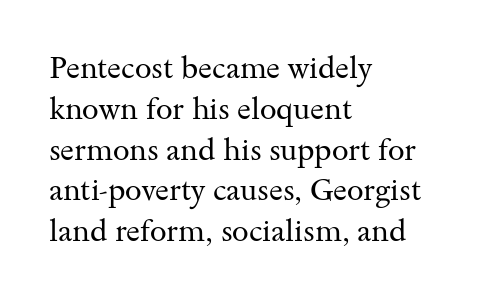
{"serif": "yes", "italic": "no", "bold": "no", "weight": "regular", "width": "wide", "stroke_contrast": "medium", "x_height": "small", "monospaced": "no", "underline": "no", "align": "left", "line_spacing": "normal", "line_spacing_ratio": 1.36, "letter_spacing": "normal", "letter_spacing_em": 0.0, "glyph_px": 30}
